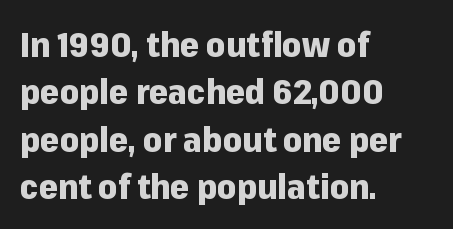
{"serif": "no", "italic": "no", "bold": "yes", "weight": "heavy", "width": "normal", "stroke_contrast": "low", "x_height": "medium", "monospaced": "no", "underline": "no", "align": "left", "line_spacing": "normal", "line_spacing_ratio": 1.39, "letter_spacing": "normal", "letter_spacing_em": 0.0, "glyph_px": 34}
